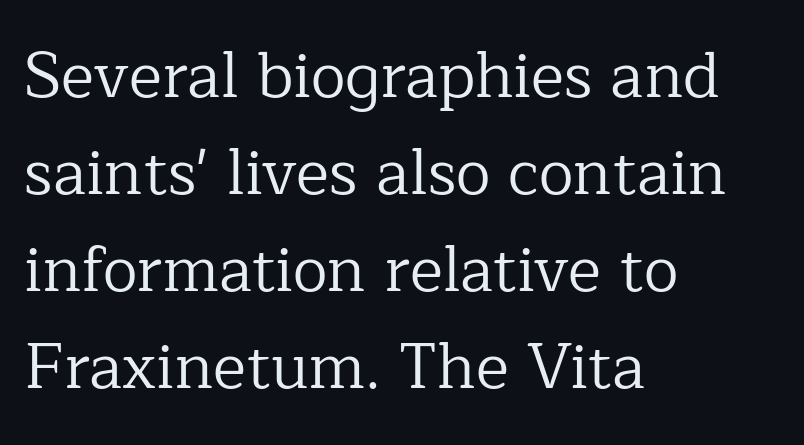
The image shows 63 px regular-weight serif type, upright; set left-aligned, normal line spacing (1.54x), normal letter spacing, not underlined; low stroke contrast and a medium x-height.
